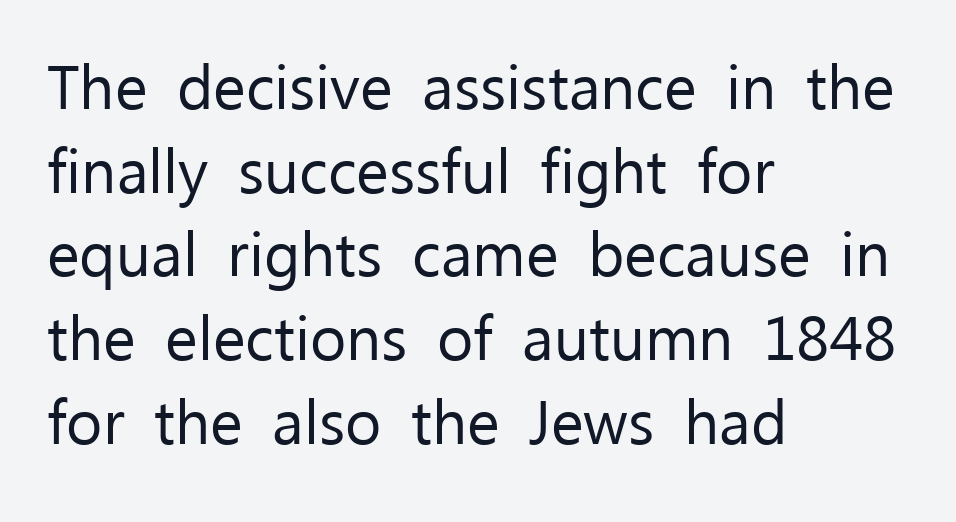
Q: Is the text bold? A: No.
Q: Is the text italic (slanted)? A: No, it is upright.
Q: Is the typeface a serif or a sans-serif typeface? A: Sans-serif.
Q: Is the text underlined? A: No.
Q: How is the paragraph aligned? A: Left-aligned.
Q: Is the spacing between letters normal or unusually wide? A: Normal.
Q: Is the spacing between lines tight, normal or loose? A: Normal.
Q: Width (condensed, normal, or wide)? A: Normal.
Q: Stroke contrast? A: Low.
Q: x-height? A: Medium.
Q: Monospaced? A: No.
